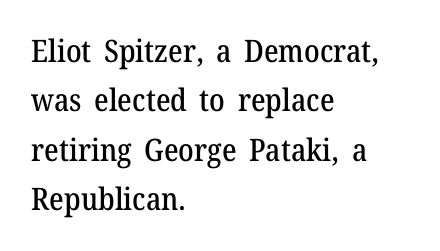
There is no visible air inserted between adjacent glyphs. Quick note: not italic, upright. A typesetter would label this face a serif. How would I describe the line gaps? Plain and ordinary.
